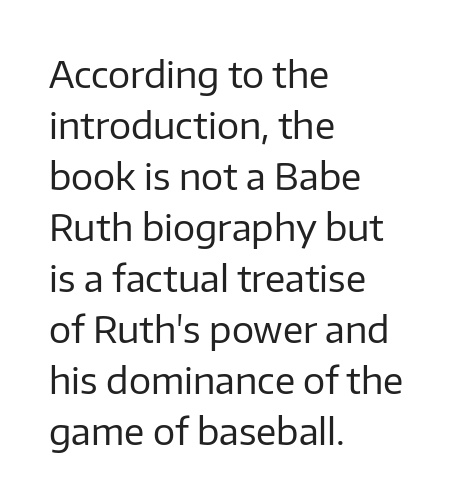
The image shows 37 px regular-weight sans-serif type, upright; set left-aligned, normal line spacing (1.38x), normal letter spacing, not underlined; low stroke contrast and a medium x-height.
